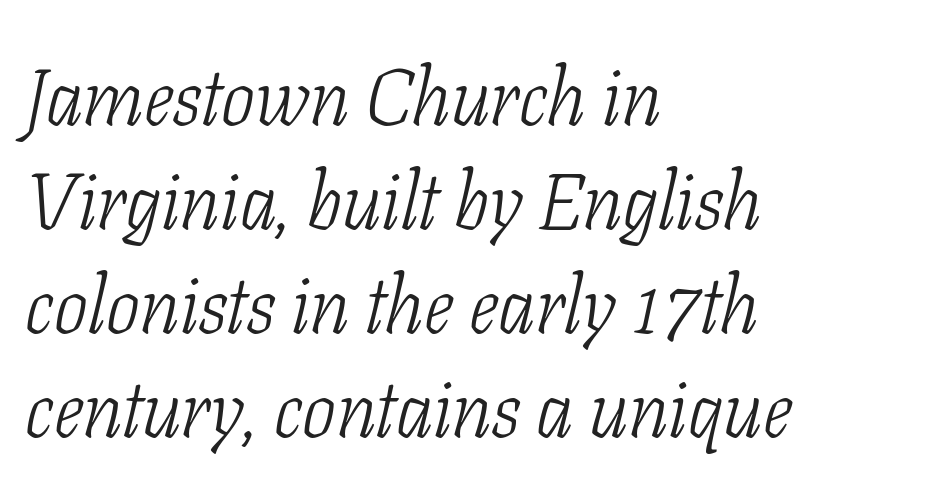
{"serif": "yes", "italic": "yes", "lean": "right", "slant_degrees": 11, "bold": "no", "weight": "light", "width": "condensed", "stroke_contrast": "low", "x_height": "medium", "monospaced": "no", "underline": "no", "align": "left", "line_spacing": "normal", "line_spacing_ratio": 1.3, "letter_spacing": "normal", "letter_spacing_em": 0.0, "glyph_px": 80}
